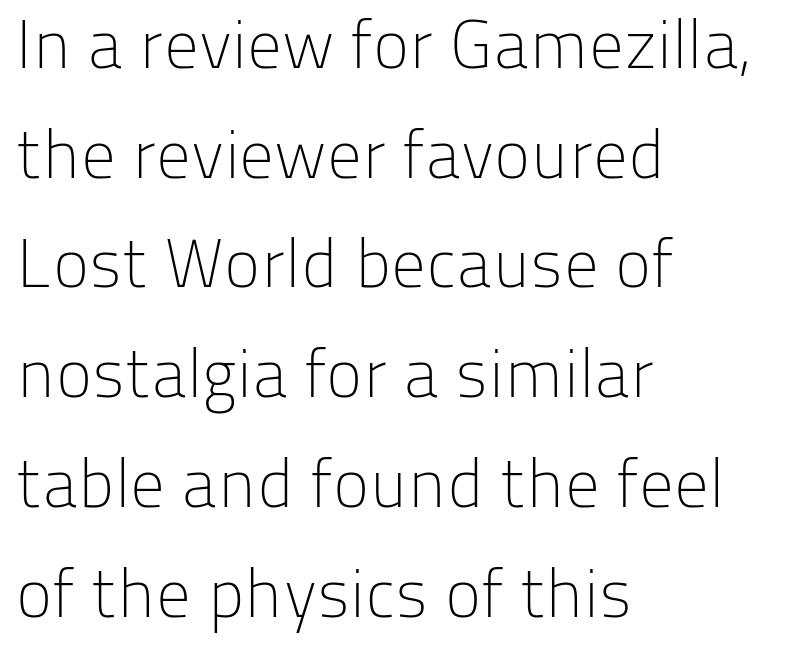
{"serif": "no", "italic": "no", "bold": "no", "weight": "light", "width": "normal", "stroke_contrast": "low", "x_height": "medium", "monospaced": "no", "underline": "no", "align": "left", "line_spacing": "normal", "line_spacing_ratio": 1.59, "letter_spacing": "normal", "letter_spacing_em": 0.0, "glyph_px": 69}
